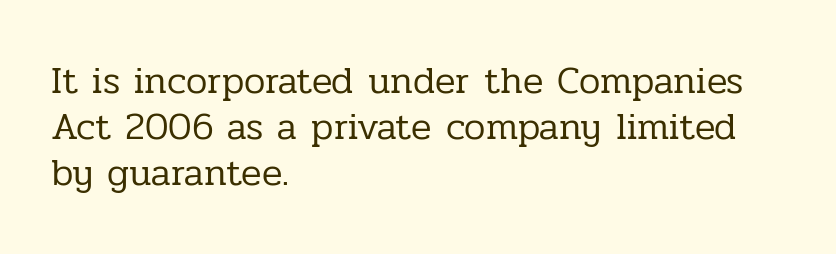
Q: Is the text bold? A: No.
Q: Is the text italic (slanted)? A: No, it is upright.
Q: Is the typeface a serif or a sans-serif typeface? A: Serif.
Q: Is the text underlined? A: No.
Q: How is the paragraph aligned? A: Left-aligned.
Q: Is the spacing between letters normal or unusually wide? A: Normal.
Q: Width (condensed, normal, or wide)? A: Normal.
Q: Stroke contrast? A: Low.
Q: x-height? A: Medium.
Q: Monospaced? A: No.
